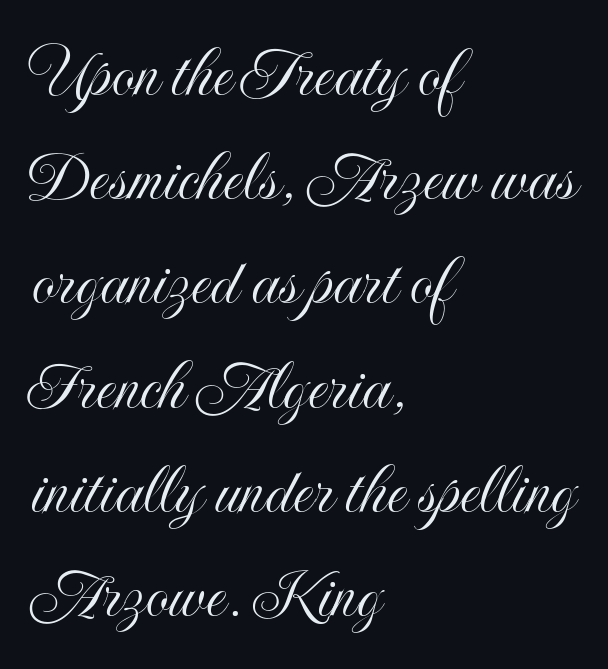
Q: Is the text italic (slanted)? A: Yes.
Q: Is the text underlined? A: No.
Q: How is the paragraph aligned? A: Left-aligned.
Q: Is the spacing between letters normal or unusually wide? A: Normal.
Q: Is the spacing between lines tight, normal or loose? A: Normal.
Q: Width (condensed, normal, or wide)? A: Condensed.
Q: x-height? A: Small.
Q: Monospaced? A: No.
